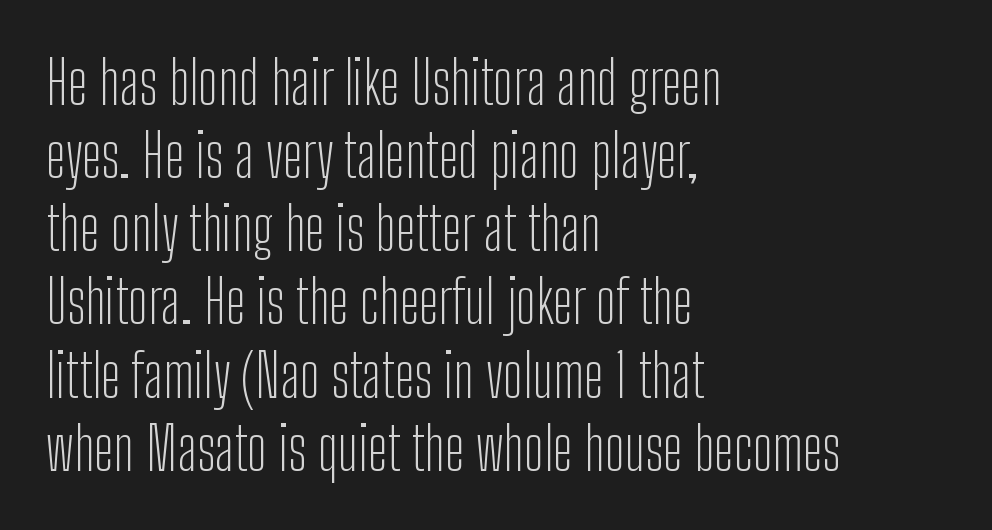
The image shows 59 px light, condensed sans-serif type, upright; set left-aligned, line spacing 1.24x, normal letter spacing, not underlined; low stroke contrast and a medium x-height.
